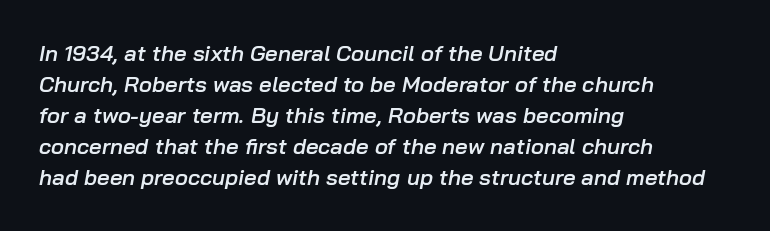
The image shows 22 px text type, italic (leaning right); set left-aligned, normal line spacing (1.41x), normal letter spacing, not underlined.
